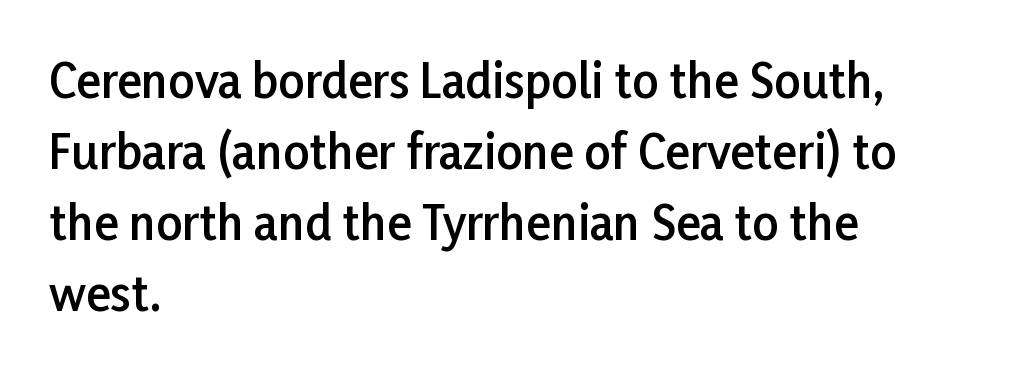
The image shows 46 px semibold sans-serif type, upright; set left-aligned, normal line spacing (1.54x), normal letter spacing, not underlined; low stroke contrast and a medium x-height.
